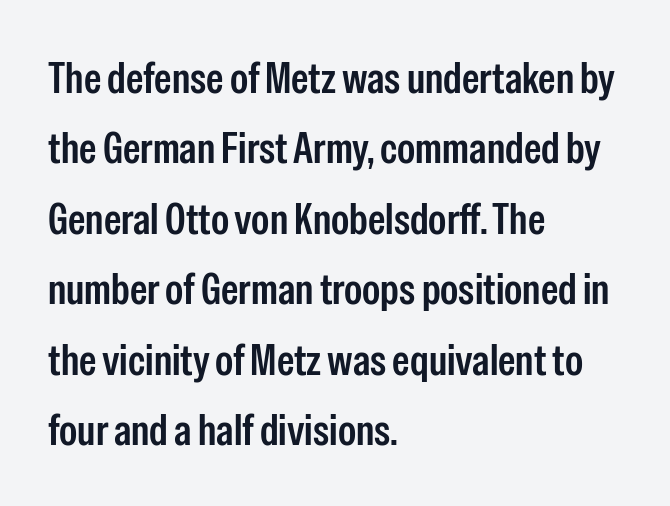
The image shows 44 px semibold, condensed sans-serif type, upright; set left-aligned, normal line spacing (1.6x), normal letter spacing, not underlined; low stroke contrast and a medium x-height.
